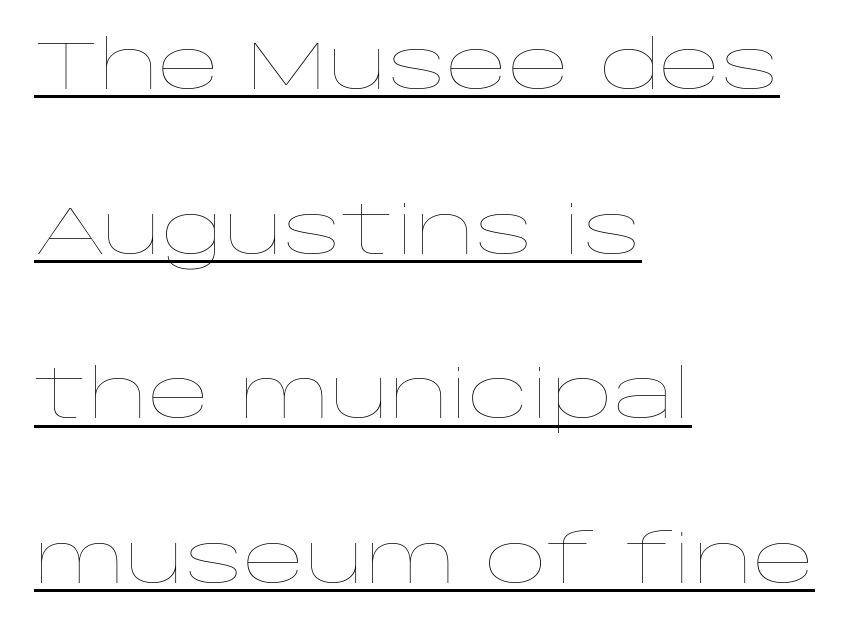
The image shows 68 px thin, wide type, upright; set left-aligned, loose line spacing (2.42x), normal letter spacing, underlined; low stroke contrast and a large x-height.
